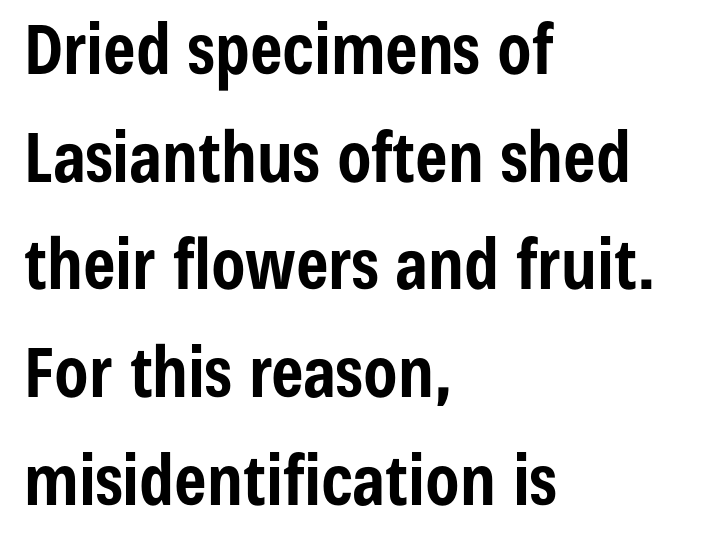
{"serif": "no", "italic": "no", "bold": "yes", "weight": "bold", "width": "condensed", "stroke_contrast": "low", "x_height": "medium", "monospaced": "no", "underline": "no", "align": "left", "line_spacing": "normal", "line_spacing_ratio": 1.56, "letter_spacing": "normal", "letter_spacing_em": 0.0, "glyph_px": 69}
